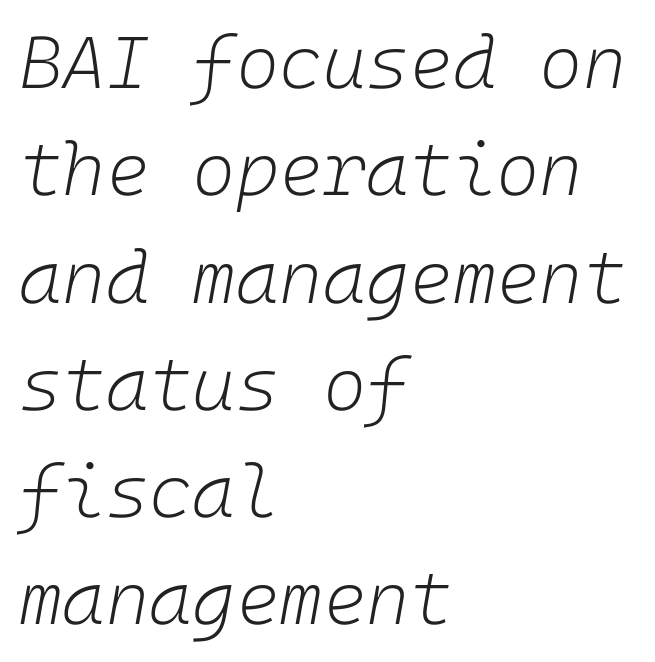
{"italic": "yes", "lean": "right", "slant_degrees": 10, "bold": "no", "weight": "light", "width": "normal", "stroke_contrast": "low", "x_height": "medium", "underline": "no", "align": "left", "line_spacing": "normal", "line_spacing_ratio": 1.45, "letter_spacing": "normal", "letter_spacing_em": 0.0, "glyph_px": 74}
